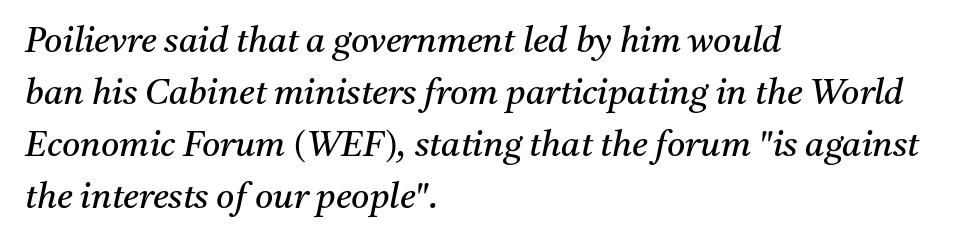
{"serif": "yes", "italic": "yes", "lean": "right", "slant_degrees": 11, "bold": "no", "weight": "regular", "width": "normal", "stroke_contrast": "medium", "x_height": "medium", "monospaced": "no", "underline": "no", "align": "left", "line_spacing": "normal", "line_spacing_ratio": 1.49, "letter_spacing": "normal", "letter_spacing_em": 0.0, "glyph_px": 35}
